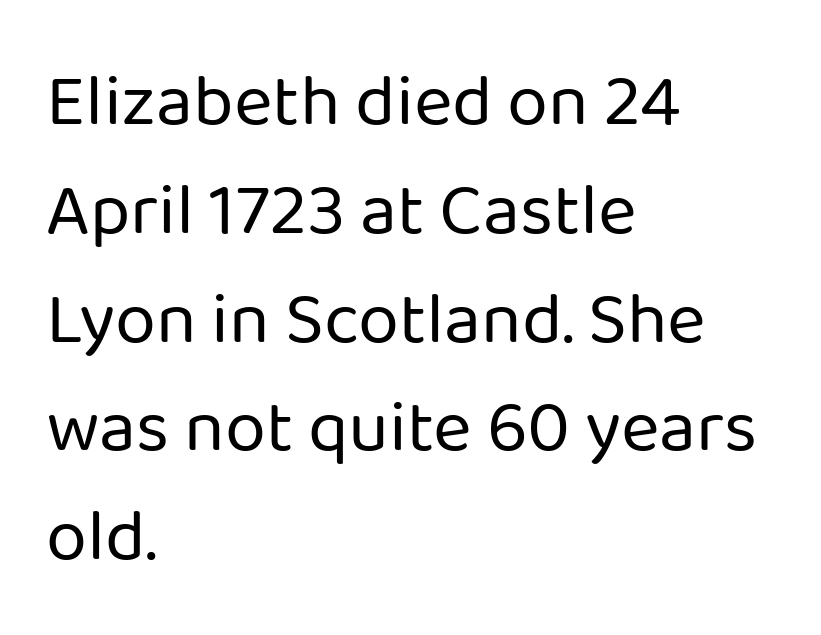
Q: Is the text bold? A: No.
Q: Is the text italic (slanted)? A: No, it is upright.
Q: Is the typeface a serif or a sans-serif typeface? A: Sans-serif.
Q: Is the text underlined? A: No.
Q: How is the paragraph aligned? A: Left-aligned.
Q: Is the spacing between letters normal or unusually wide? A: Normal.
Q: Is the spacing between lines tight, normal or loose? A: Normal.
Q: Width (condensed, normal, or wide)? A: Normal.
Q: Stroke contrast? A: Low.
Q: x-height? A: Medium.
Q: Monospaced? A: No.
